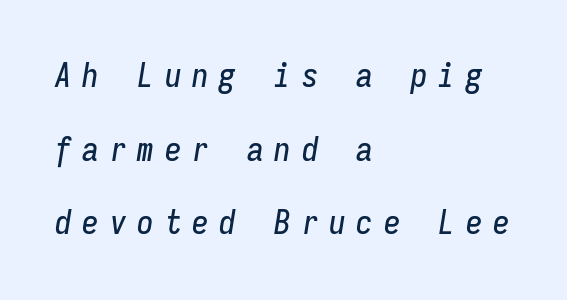
Q: Is the text italic (slanted)? A: Yes, it leans right by about 9 degrees.
Q: Is the text underlined? A: No.
Q: How is the paragraph aligned? A: Left-aligned.
Q: Is the spacing between letters normal or unusually wide? A: Unusually wide.
Q: Is the spacing between lines tight, normal or loose? A: Loose.
Q: Width (condensed, normal, or wide)? A: Condensed.
Q: Stroke contrast? A: Low.
Q: x-height? A: Medium.
Q: Monospaced? A: Yes.
